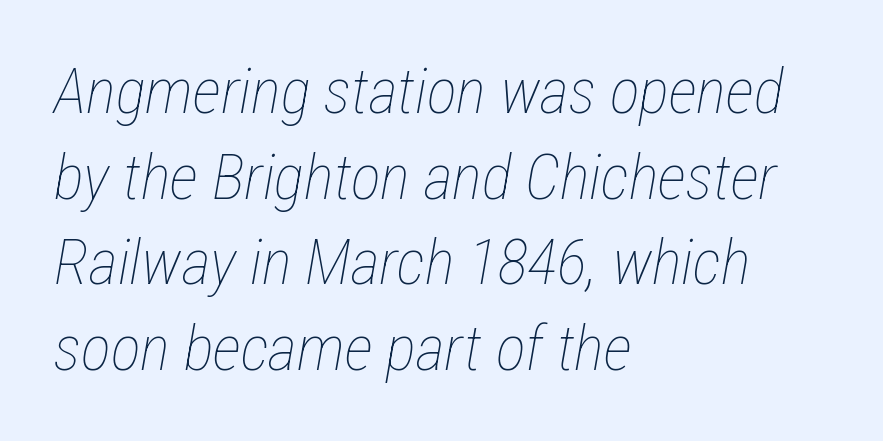
Stroke thickness stays within the range of a standard reading face or lighter. Character widths vary here, with narrow letters taking less room than wide ones. What's the leading like? Ordinary, nothing unusual. The setting favours the left margin, as ordinary paragraphs usually do.
